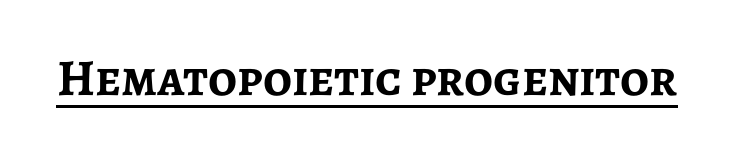
{"serif": "no", "italic": "no", "bold": "yes", "weight": "semibold", "width": "normal", "stroke_contrast": "low", "x_height": "medium", "monospaced": "no", "underline": "yes", "letter_spacing": "normal", "letter_spacing_em": 0.0, "glyph_px": 51}
